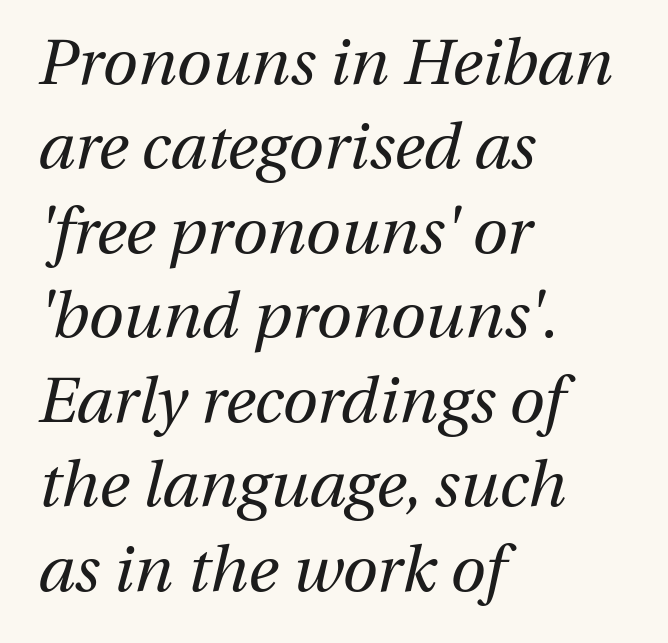
{"italic": "yes", "lean": "right", "slant_degrees": 13, "bold": "no", "weight": "regular", "width": "normal", "stroke_contrast": "medium", "x_height": "medium", "monospaced": "no", "underline": "no", "align": "left", "line_spacing": "normal", "line_spacing_ratio": 1.32, "letter_spacing": "normal", "letter_spacing_em": 0.0, "glyph_px": 64}
